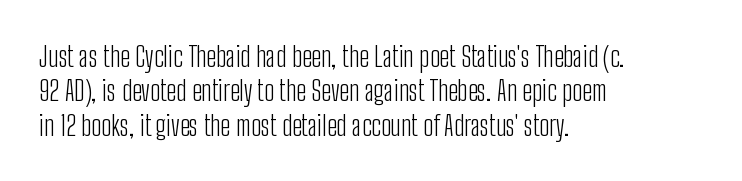
Q: Is the text bold? A: No.
Q: Is the text italic (slanted)? A: No, it is upright.
Q: Is the typeface a serif or a sans-serif typeface? A: Sans-serif.
Q: Is the text underlined? A: No.
Q: How is the paragraph aligned? A: Left-aligned.
Q: Is the spacing between letters normal or unusually wide? A: Normal.
Q: Width (condensed, normal, or wide)? A: Condensed.
Q: Stroke contrast? A: Low.
Q: x-height? A: Medium.
Q: Monospaced? A: No.
